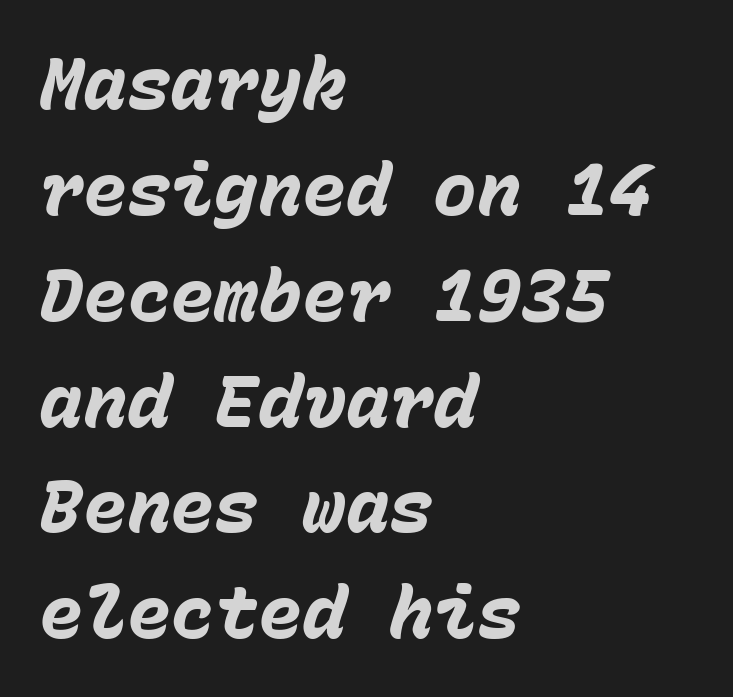
Q: Is the text bold? A: Yes.
Q: Is the text italic (slanted)? A: Yes, it leans right by about 15 degrees.
Q: Is the text underlined? A: No.
Q: How is the paragraph aligned? A: Left-aligned.
Q: Is the spacing between letters normal or unusually wide? A: Normal.
Q: Is the spacing between lines tight, normal or loose? A: Normal.
Q: Width (condensed, normal, or wide)? A: Normal.
Q: Stroke contrast? A: Low.
Q: x-height? A: Medium.
Q: Monospaced? A: Yes.
